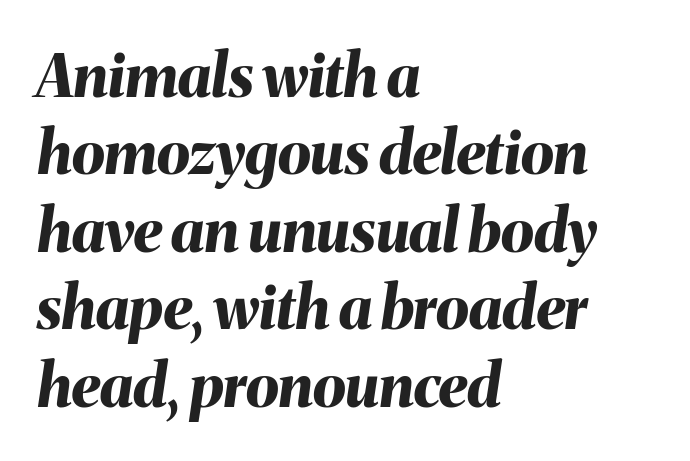
{"italic": "yes", "lean": "right", "slant_degrees": 8, "bold": "yes", "weight": "bold", "width": "normal", "stroke_contrast": "medium", "x_height": "medium", "monospaced": "no", "underline": "no", "align": "left", "line_spacing": "normal", "line_spacing_ratio": 1.29, "letter_spacing": "normal", "letter_spacing_em": 0.0, "glyph_px": 60}
